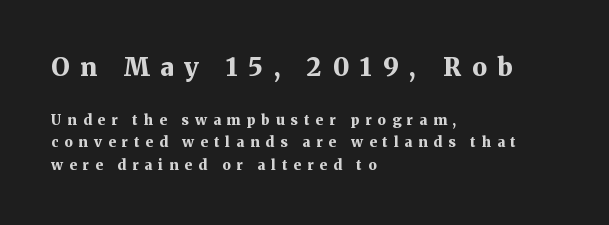
{"italic": "no", "bold": "yes", "underline": "no", "align": "left", "line_spacing": "normal", "line_spacing_ratio": 1.6, "letter_spacing": "wide", "letter_spacing_em": 0.43, "larger_block": "first", "size_ratio": 1.79, "glyph_px": 25}
